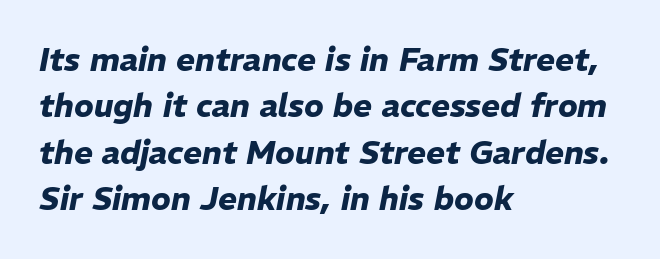
This rendering features lettering with no underline. The face used here is proportionally spaced, like ordinary book or web type. The axis of the letterforms is tilted away from vertical. Layout note: lines flush left. What stands out about the letter spacing? Nothing — it is the standard amount.
